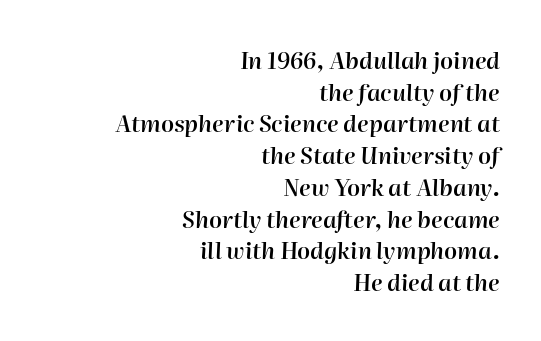
The image shows 23 px text type, italic (leaning right); set right-aligned, normal line spacing (1.38x), normal letter spacing, not underlined.
